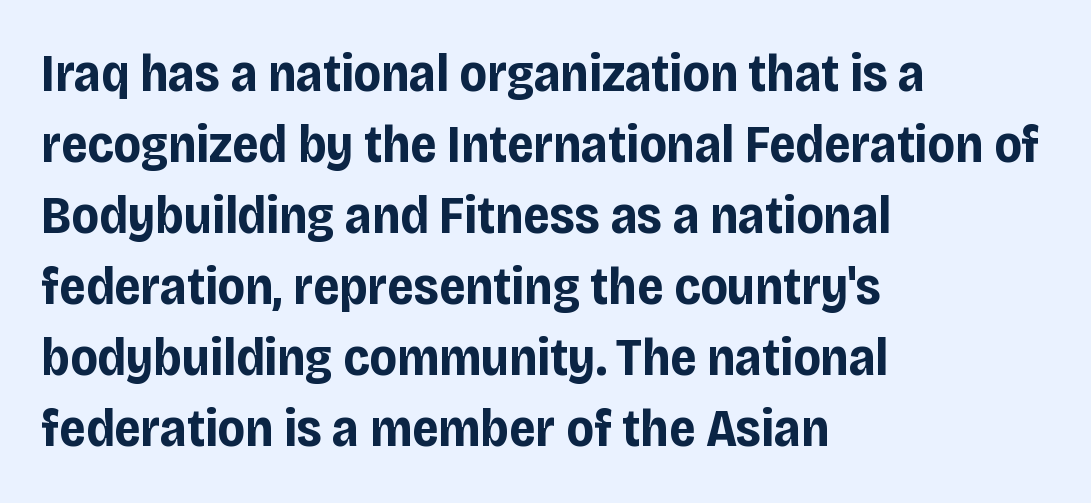
{"serif": "no", "italic": "no", "bold": "yes", "weight": "bold", "width": "condensed", "stroke_contrast": "low", "x_height": "large", "monospaced": "no", "underline": "no", "align": "left", "line_spacing": "normal", "line_spacing_ratio": 1.34, "letter_spacing": "normal", "letter_spacing_em": 0.0, "glyph_px": 53}
